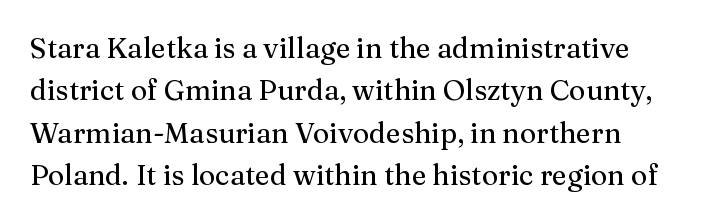
A typesetter would mark this as roman, not italic. Varying glyph widths throughout — classic text-font behaviour. Inter-character spacing is left at the font's built-in metrics. The typeface chosen for these lines features serifs. The foot of each line stays bare and open. One glance says typical: line gaps are just what's usual.
